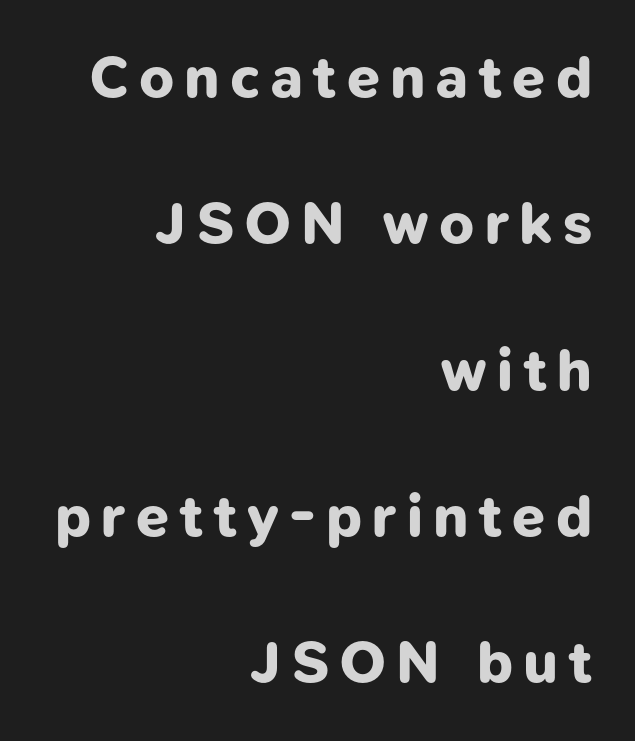
{"serif": "no", "bold": "yes", "weight": "bold", "width": "normal", "stroke_contrast": "low", "x_height": "medium", "monospaced": "no", "underline": "no", "align": "right", "line_spacing": "loose", "line_spacing_ratio": 2.48, "glyph_px": 59}
